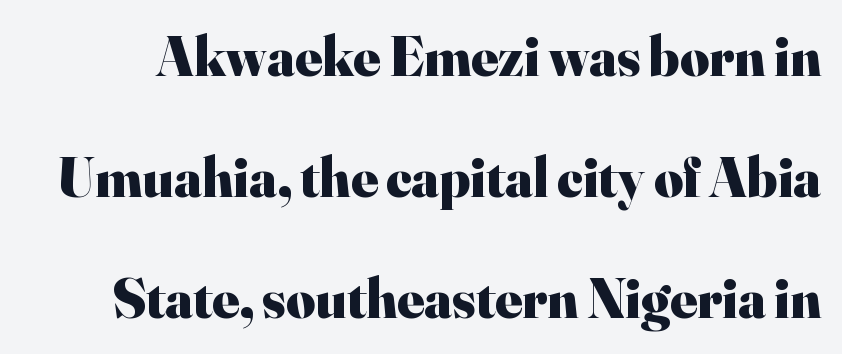
The image shows 56 px heavy serif type, upright; set loose line spacing (2.16x), normal letter spacing, not underlined; high stroke contrast and a small x-height.
